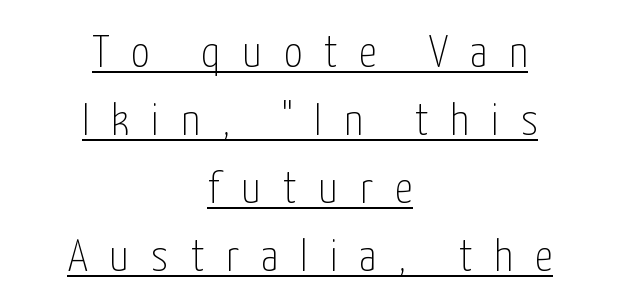
The image shows 45 px thin, condensed sans-serif type, upright; set centered, normal line spacing (1.51x), unusually wide letter spacing (+0.49 em), underlined; low stroke contrast and a medium x-height.
